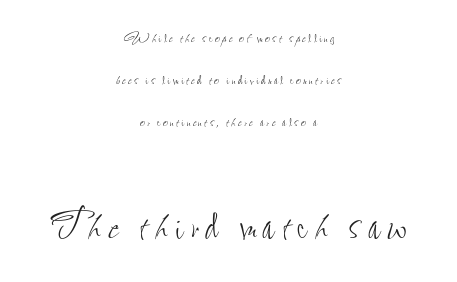
This reads as an unemphasized weight, regular at the heaviest. The space directly below the letters is spotless. Between these two stacked blocks, the lower one wins on size.
